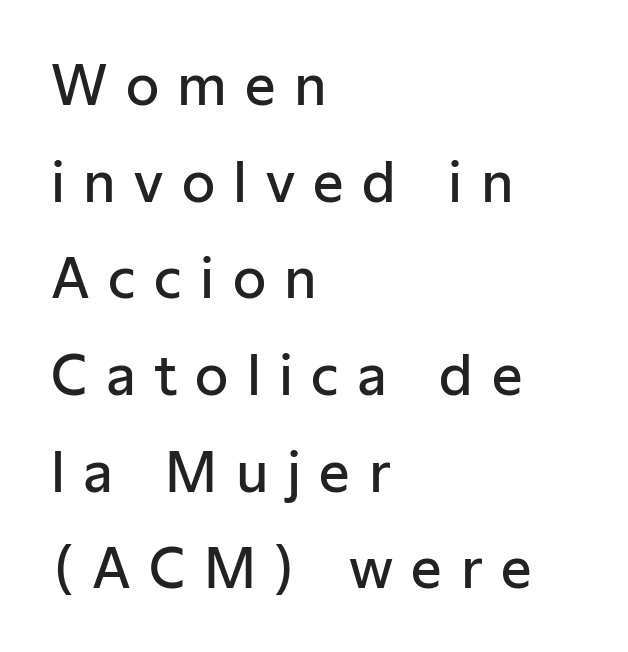
One-word summary of the alignment: left. In terms of letterspacing, this is a distinctly airy, spread setting. Font category for this specimen: sans-serif. The rendering uses a semibold face; strokes are thickened but not to full bold. Nobody drew a line under any word here. The axis of the letterforms is exactly vertical.
